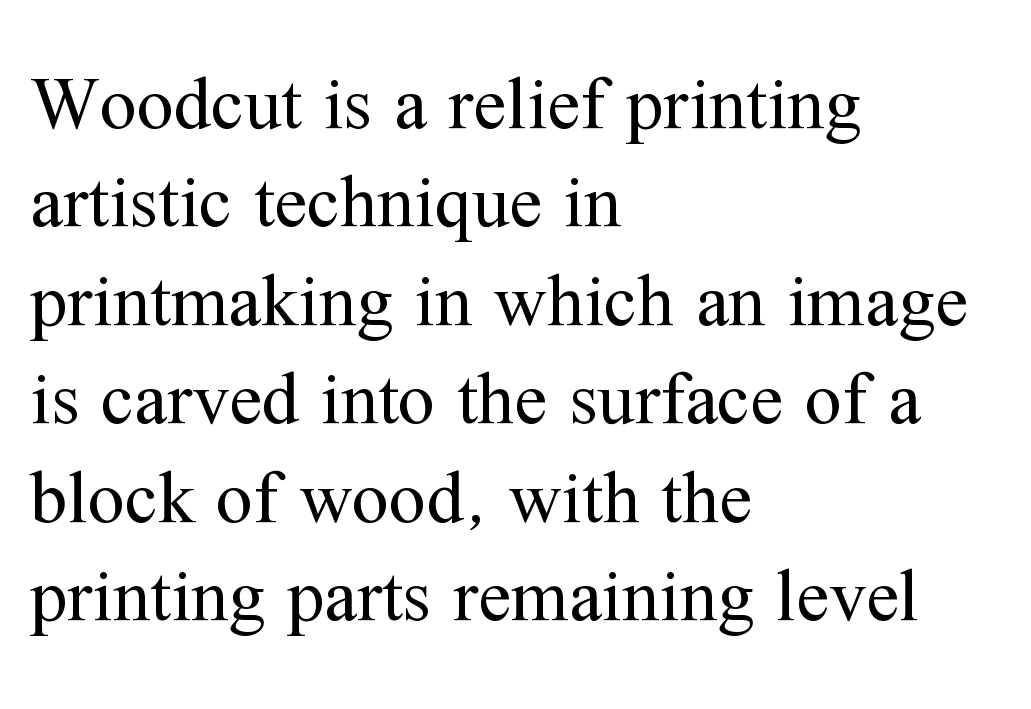
Q: Is the text bold? A: No.
Q: Is the text italic (slanted)? A: No, it is upright.
Q: Is the typeface a serif or a sans-serif typeface? A: Serif.
Q: Is the text underlined? A: No.
Q: How is the paragraph aligned? A: Left-aligned.
Q: Is the spacing between letters normal or unusually wide? A: Normal.
Q: Is the spacing between lines tight, normal or loose? A: Normal.
Q: Width (condensed, normal, or wide)? A: Normal.
Q: Stroke contrast? A: Medium.
Q: x-height? A: Medium.
Q: Monospaced? A: No.
